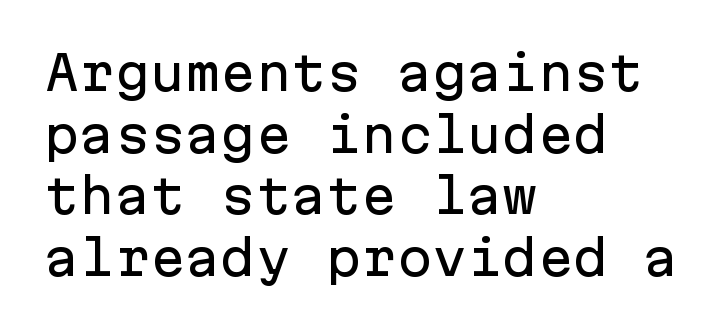
Q: Is the text italic (slanted)? A: No, it is upright.
Q: Is the typeface a serif or a sans-serif typeface? A: Sans-serif.
Q: Is the text underlined? A: No.
Q: How is the paragraph aligned? A: Left-aligned.
Q: Is the spacing between letters normal or unusually wide? A: Normal.
Q: Is the spacing between lines tight, normal or loose? A: Normal.
Q: Width (condensed, normal, or wide)? A: Normal.
Q: Stroke contrast? A: Low.
Q: x-height? A: Medium.
Q: Monospaced? A: Yes.
